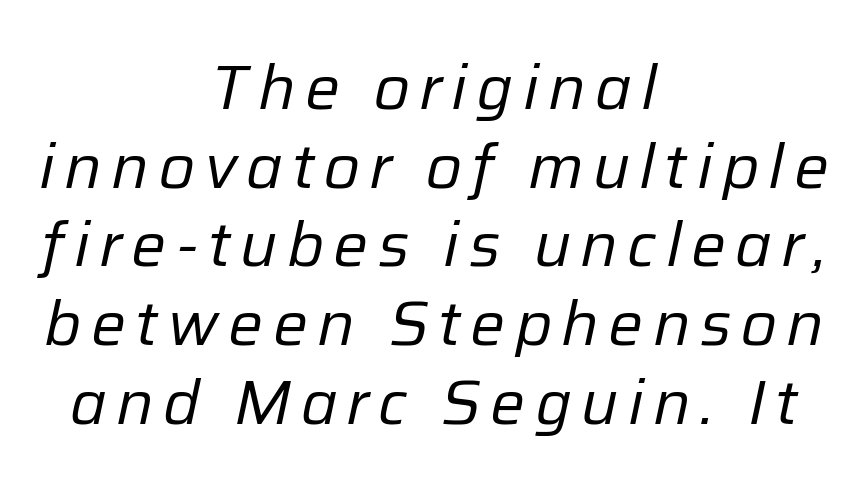
Q: Is the text bold? A: No.
Q: Is the text italic (slanted)? A: Yes, it leans right by about 12 degrees.
Q: Is the text underlined? A: No.
Q: How is the paragraph aligned? A: Centered.
Q: Is the spacing between lines tight, normal or loose? A: Normal.
Q: Width (condensed, normal, or wide)? A: Normal.
Q: Stroke contrast? A: Low.
Q: x-height? A: Medium.
Q: Monospaced? A: No.
